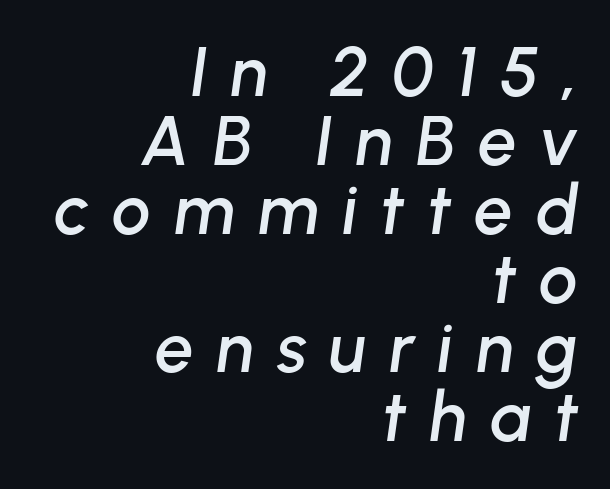
Summary of vertical rhythm: compact, with narrow interline spacing. The lines are quadded right. The rendering uses natural spacing where letterforms have individual widths. The passage shown leans; its letterforms are oblique. Words float on clear page, feet unadorned. Tracking here is generous; glyphs stand well apart from one another.
